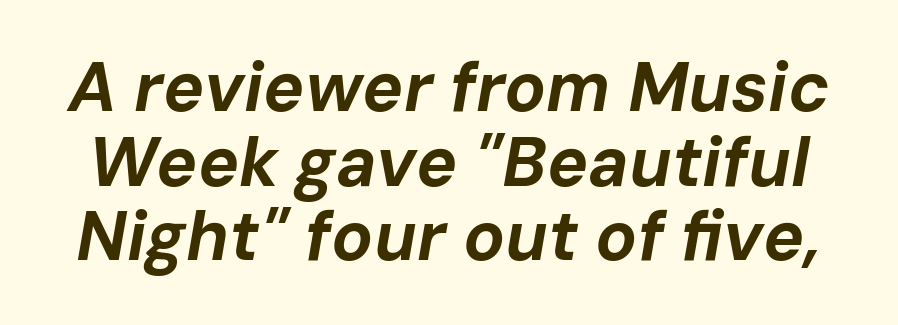
The typesetting leans heavy: a genuine bold. Varying glyph widths throughout — classic text-font behaviour. These lines huddle together more closely than default settings would place them. Anything drawn beneath the words? Only blank space. You can tell it's italic because the verticals aren't actually vertical. How are the letters spaced? Ordinarily, with no added tracking.
